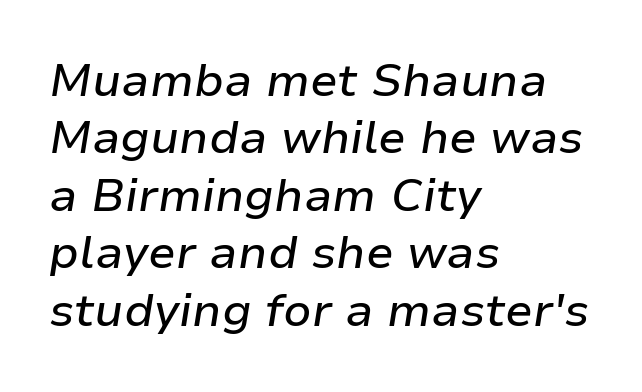
Q: Is the text italic (slanted)? A: Yes, it leans right by about 9 degrees.
Q: Is the text underlined? A: No.
Q: How is the paragraph aligned? A: Left-aligned.
Q: Is the spacing between letters normal or unusually wide? A: Normal.
Q: Is the spacing between lines tight, normal or loose? A: Normal.
Q: Width (condensed, normal, or wide)? A: Normal.
Q: Stroke contrast? A: Low.
Q: x-height? A: Medium.
Q: Monospaced? A: No.
